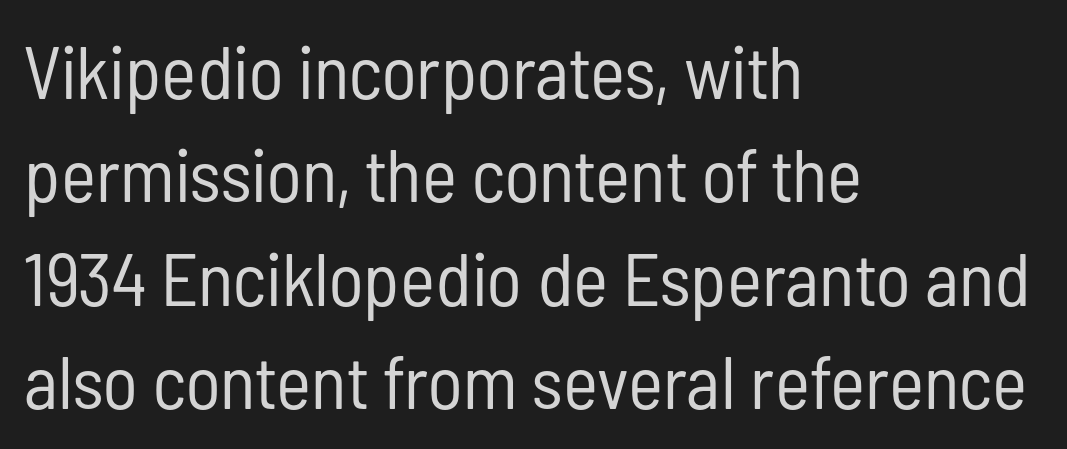
This sample uses an upright cut, with every glyph sitting square on the baseline. The gap between lines stays unmarked. One-word summary of the alignment: left. The rendering uses a moderate line-height, typical for paragraphs. You can tell from the bare stems that sans-serif type was used. The letterforms sit at book weight or below.
